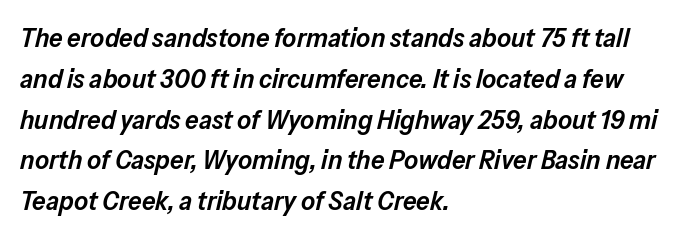
Beneath every word, the page is bare. Is the block centered? No — it sits flush against the left margin. This sample uses an oblique cut, with every glyph tilted off the vertical. Line spacing here is normal. The gaps between neighbouring characters are ordinary and unremarkable. Every letter is mildly thick-stroked: semibold rather than bold.
